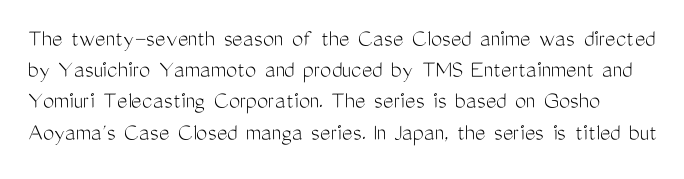
Q: Is the text bold? A: No.
Q: Is the text italic (slanted)? A: No, it is upright.
Q: Is the text underlined? A: No.
Q: Is the spacing between letters normal or unusually wide? A: Normal.
Q: Is the spacing between lines tight, normal or loose? A: Normal.
